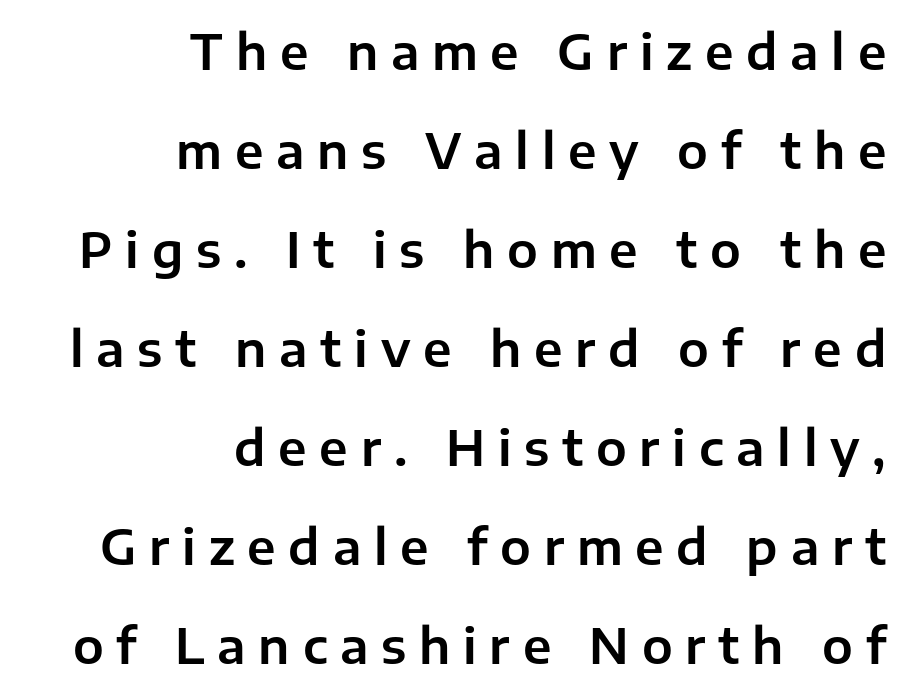
{"serif": "no", "italic": "no", "width": "normal", "stroke_contrast": "low", "x_height": "medium", "monospaced": "no", "underline": "no", "align": "right", "line_spacing": "loose", "line_spacing_ratio": 2.02, "letter_spacing": "wide", "letter_spacing_em": 0.26, "glyph_px": 49}
